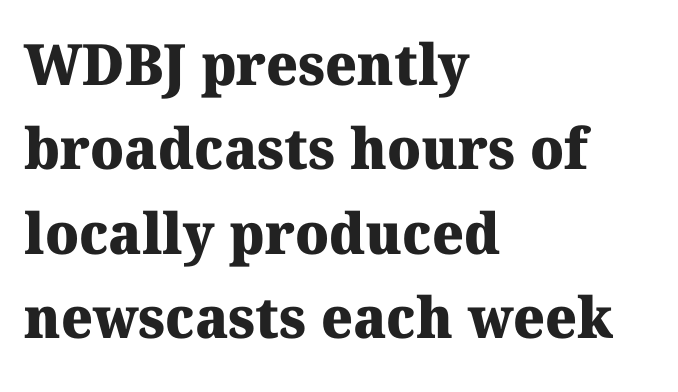
The image shows 57 px heavy serif type; set left-aligned, normal line spacing (1.48x), normal letter spacing, not underlined; medium stroke contrast and a medium x-height.
